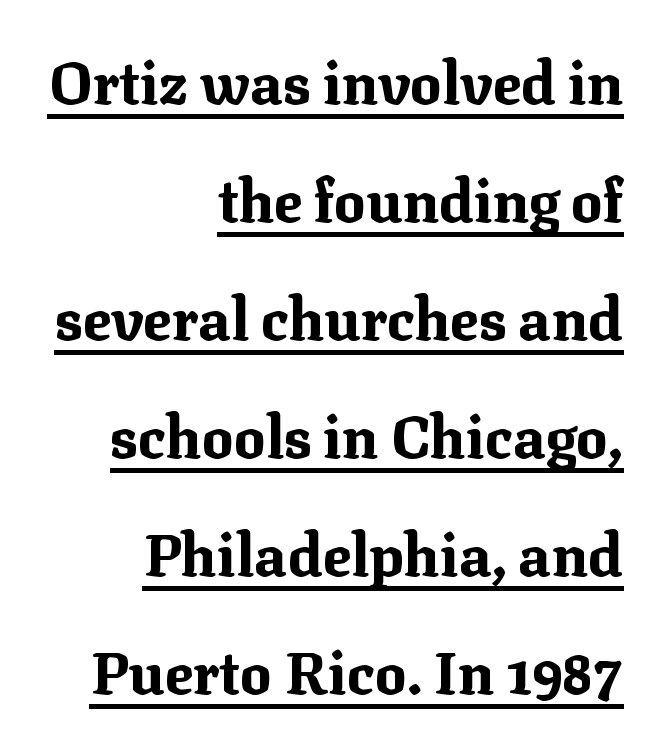
The image shows 59 px bold serif type, upright; set right-aligned, loose line spacing (2.0x), normal letter spacing, underlined; medium stroke contrast and a medium x-height.
